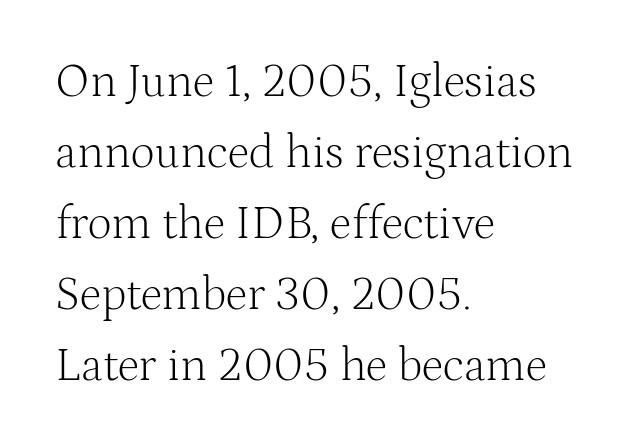
The face used here is rendered with its standard letterfit. This block has exactly the height ordinary leading produces. No italicization has been applied; the sample stays upright. Proportional: the letters do not fall into vertical columns.
